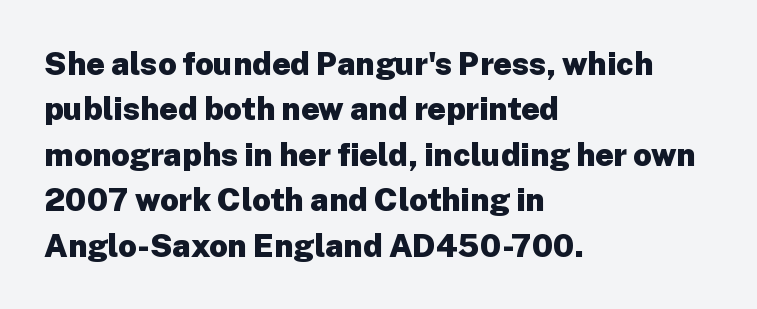
The image shows 32 px heavy sans-serif type, upright; set left-aligned, normal line spacing (1.42x), normal letter spacing, not underlined; low stroke contrast and a medium x-height.
